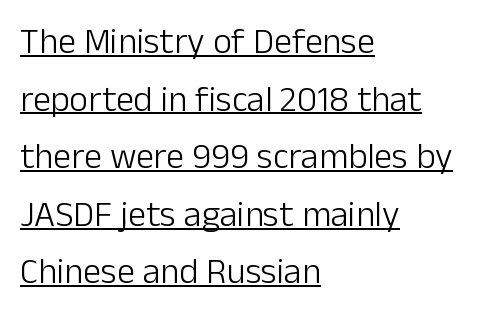
The image shows 36 px light sans-serif type, upright; set left-aligned, normal line spacing (1.6x), normal letter spacing, underlined; low stroke contrast and a medium x-height.
